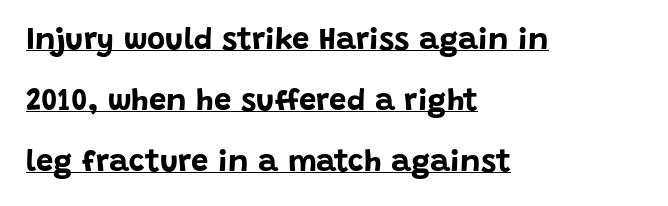
The image shows 31 px bold sans-serif type, upright; set left-aligned, loose line spacing (1.96x), normal letter spacing, underlined; low stroke contrast and a large x-height.
